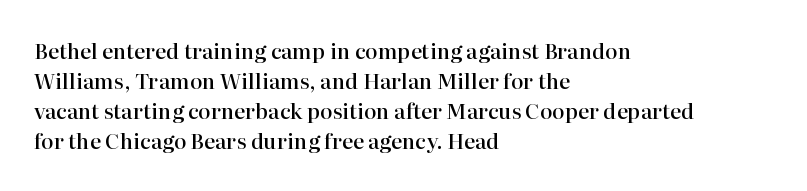
What weight is shown? A semibold, between regular and bold. Nobody touched the tracking dial on this one. This sample keeps an unexceptional amount of space between lines. The typography opts for an upright posture over an oblique one. These lines stack with their left ends in a neat column. The specimen omits any rule beneath the text block's lines.
